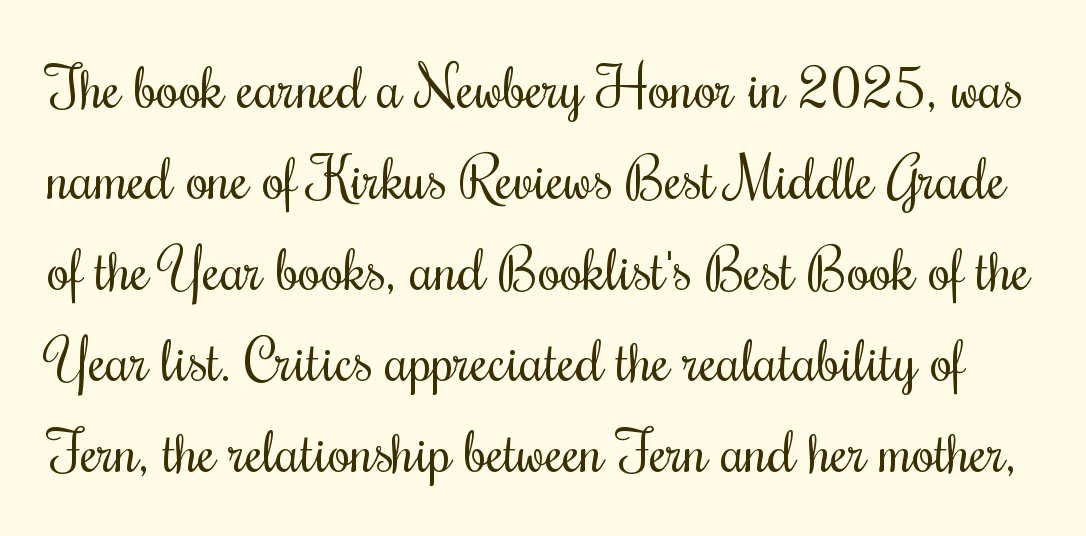
The image shows 58 px regular-weight, condensed serif type; set normal line spacing (1.57x), normal letter spacing, not underlined; medium stroke contrast and a small x-height.
